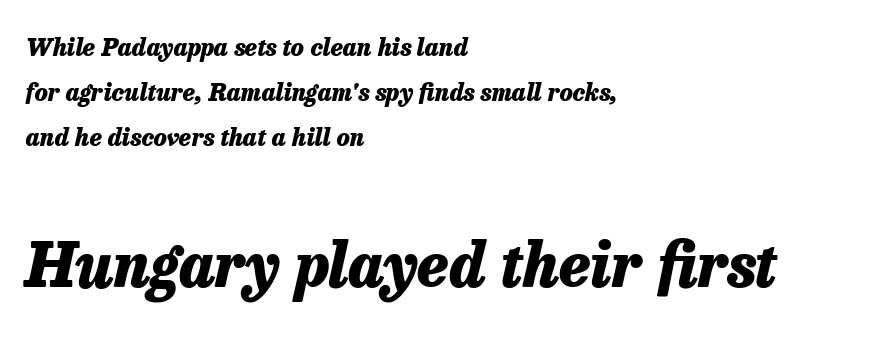
The face used here has a pronounced slope to its letters. Left-aligned paragraph, ragged on the right. Default kerning and tracking; the words read as compact shapes. Bare-footed words on every line.
